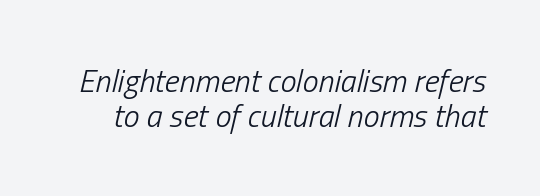
The image shows 32 px light, condensed type, italic (leaning right); set tight line spacing (1.1x), normal letter spacing, not underlined; low stroke contrast and a medium x-height.
